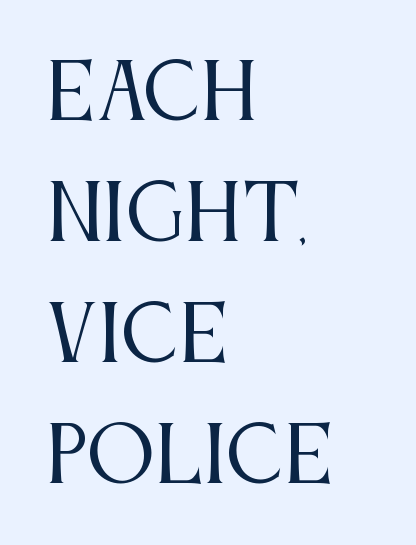
Q: Is the text bold? A: No.
Q: Is the text italic (slanted)? A: No, it is upright.
Q: Is the typeface a serif or a sans-serif typeface? A: Serif.
Q: Is the text underlined? A: No.
Q: How is the paragraph aligned? A: Left-aligned.
Q: Is the spacing between letters normal or unusually wide? A: Normal.
Q: Is the spacing between lines tight, normal or loose? A: Normal.
Q: Width (condensed, normal, or wide)? A: Condensed.
Q: Stroke contrast? A: Medium.
Q: x-height? A: Large.
Q: Monospaced? A: No.
